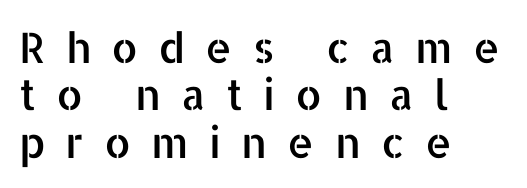
Are there feet on the stems? There aren't — it's a sans. A typesetter would mark this as roman, not italic. Beneath every word, the page is bare. Display-style spreading of the glyphs; the letterfit is very open.
